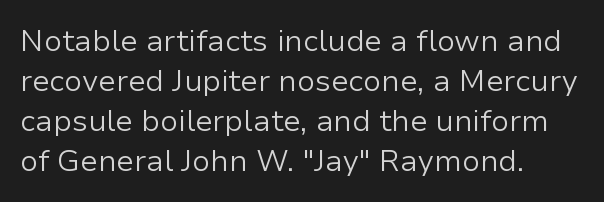
{"serif": "no", "italic": "no", "bold": "no", "weight": "light", "width": "normal", "stroke_contrast": "low", "x_height": "medium", "monospaced": "no", "underline": "no", "align": "left", "line_spacing": "normal", "line_spacing_ratio": 1.33, "letter_spacing": "normal", "letter_spacing_em": 0.0, "glyph_px": 30}
